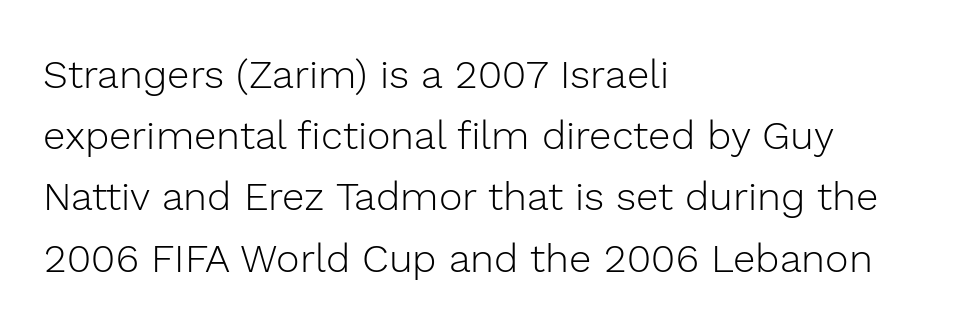
Q: Is the text bold? A: No.
Q: Is the text italic (slanted)? A: No, it is upright.
Q: Is the typeface a serif or a sans-serif typeface? A: Sans-serif.
Q: Is the text underlined? A: No.
Q: How is the paragraph aligned? A: Left-aligned.
Q: Is the spacing between letters normal or unusually wide? A: Normal.
Q: Is the spacing between lines tight, normal or loose? A: Normal.
Q: Width (condensed, normal, or wide)? A: Normal.
Q: x-height? A: Medium.
Q: Monospaced? A: No.
